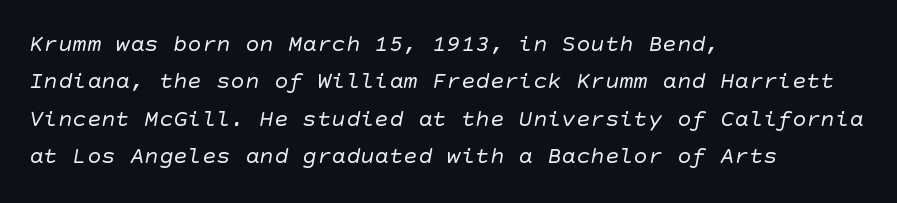
{"bold": "no", "underline": "no", "align": "left", "line_spacing": "normal", "line_spacing_ratio": 1.56, "letter_spacing": "normal", "letter_spacing_em": 0.0, "glyph_px": 24}
